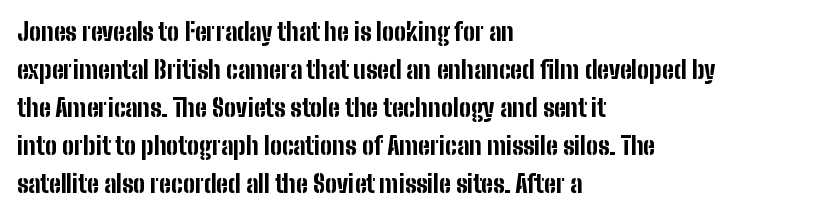
The image shows 24 px bold type, upright; set left-aligned, normal line spacing (1.58x), normal letter spacing, not underlined.
